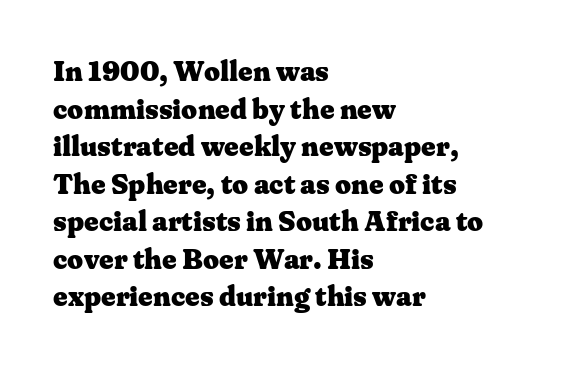
The image shows 28 px heavy, wide serif type, upright; set left-aligned, normal line spacing (1.34x), normal letter spacing, not underlined; medium stroke contrast and a medium x-height.
